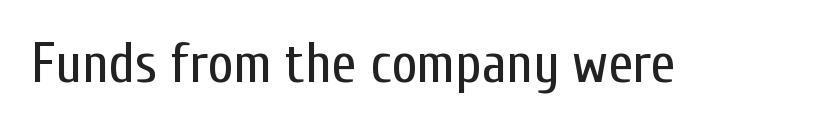
Q: Is the text bold? A: No.
Q: Is the text italic (slanted)? A: No, it is upright.
Q: Is the typeface a serif or a sans-serif typeface? A: Sans-serif.
Q: Is the text underlined? A: No.
Q: Is the spacing between letters normal or unusually wide? A: Normal.
Q: Width (condensed, normal, or wide)? A: Condensed.
Q: Stroke contrast? A: Low.
Q: x-height? A: Medium.
Q: Monospaced? A: No.
